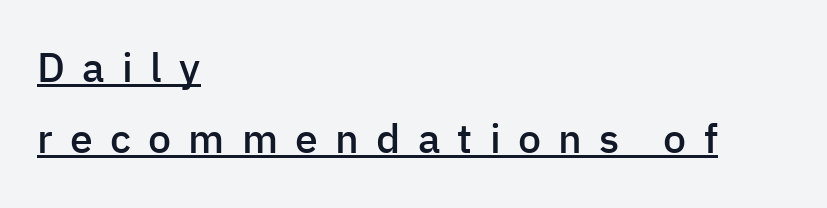
{"serif": "no", "italic": "no", "bold": "semi", "weight": "semibold", "width": "normal", "stroke_contrast": "low", "x_height": "medium", "monospaced": "no", "underline": "yes", "align": "left", "line_spacing_ratio": 1.73, "letter_spacing": "wide", "letter_spacing_em": 0.42, "glyph_px": 41}
